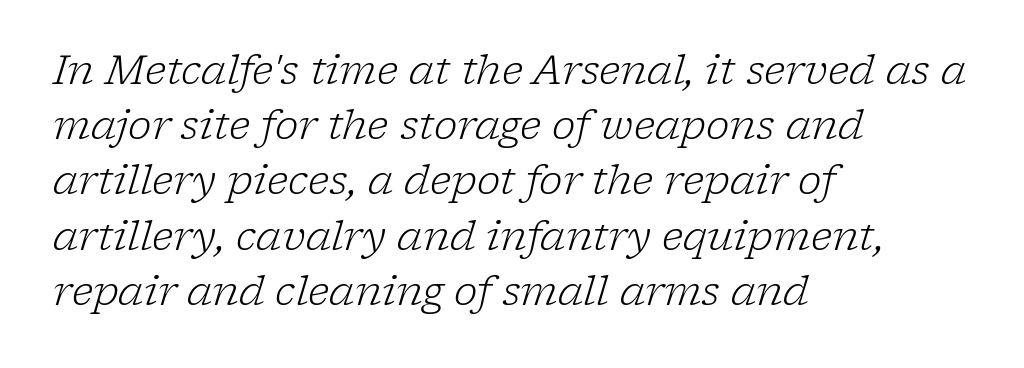
The image shows 40 px light serif type, italic (leaning right); set left-aligned, normal line spacing (1.38x), normal letter spacing, not underlined; low stroke contrast and a medium x-height.
